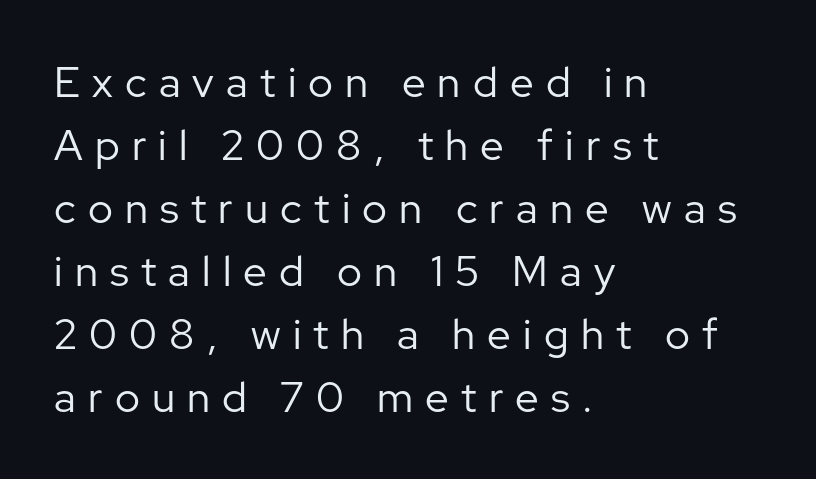
I'd call this a sans setting — the letters go barefoot. Words float on clear page, feet unadorned. The letters stand upright; this is a roman face. These lines stack with their left ends in a neat column.
